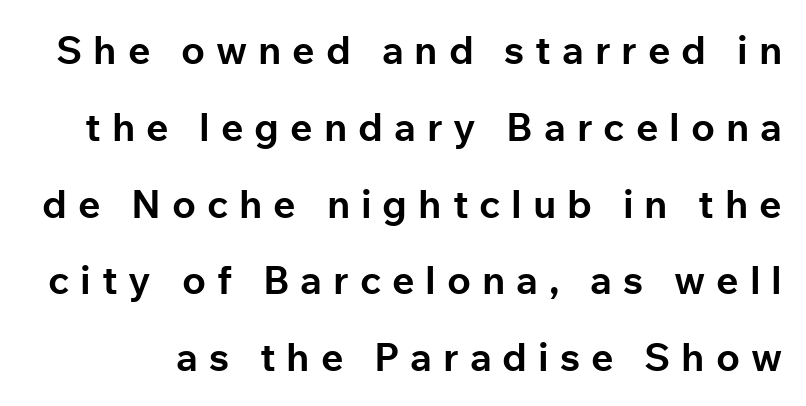
Quick note: not italic, upright. Here the glyphs are tracked loosely, breaking word shapes into spaced letters. You can tell from the bare stems that sans-serif type was used. Is this a fixed-width face? No — the glyphs have proportional, varying widths. This is heavy type, rendered in bold.
